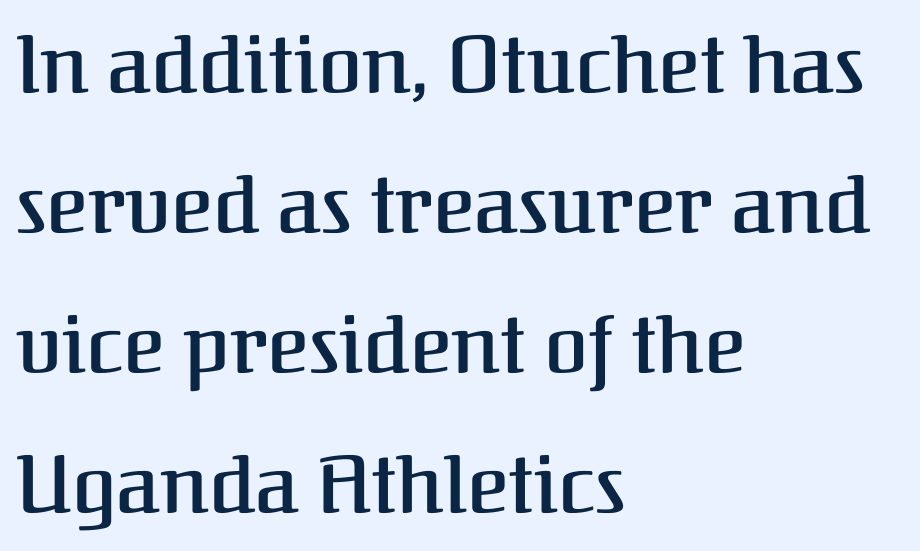
{"serif": "yes", "italic": "no", "bold": "semi", "weight": "semibold", "width": "normal", "stroke_contrast": "medium", "x_height": "medium", "monospaced": "no", "underline": "no", "align": "left", "line_spacing_ratio": 1.75, "letter_spacing": "normal", "letter_spacing_em": 0.0, "glyph_px": 80}
